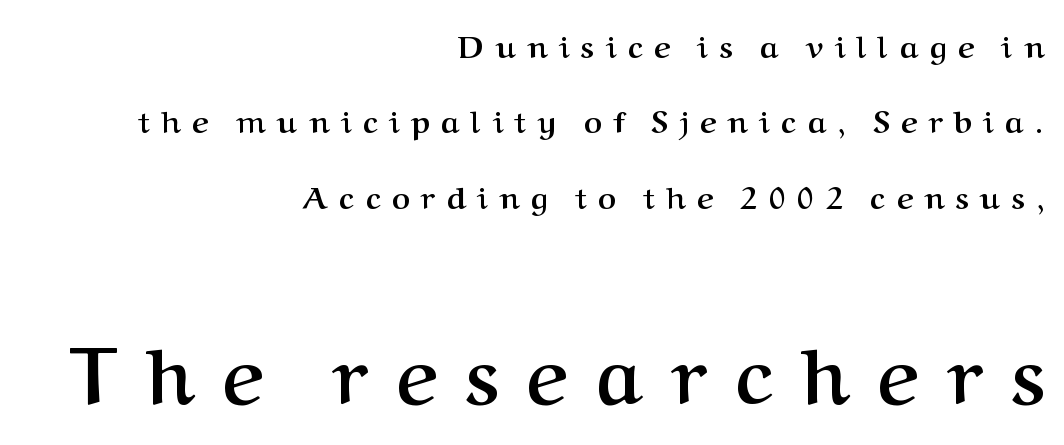
Nobody drew a line under any word here. Small over large — that's the arrangement of the two blocks here. The paragraph has a hard right edge and a soft left edge. You could only call the tracking loose — the letters float apart. One glance says open: line gaps are wider than usual.
